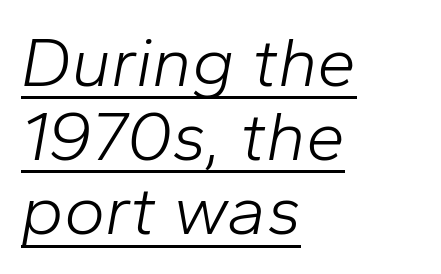
Somebody hit Ctrl+U on this one — the words are underlined. The rendering applies a slant to the glyphs. The font sits on the lighter half of the weight spectrum, regular included. The letters advance in unequal steps, a hallmark of proportional type.
